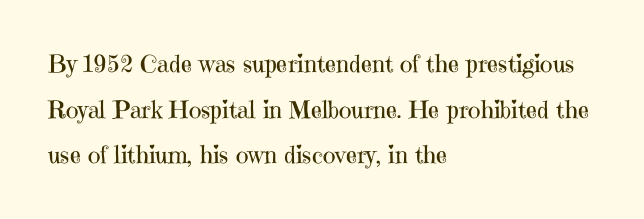
You can tell it's not italic because the verticals are truly vertical. Compared with a typical body face, this is equally light or lighter still. In CSS terms this would be text-align: left. Nobody drew a line under any word here.
